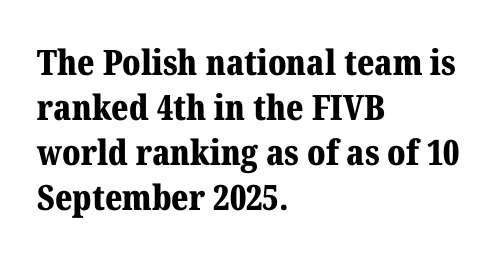
The baseline area is clear. Every row of glyphs begins at an identical x-position on the left. Does the type have serifs? Yes, each stem ends in a small foot. Weight check: bold — yes, fully. Interline gaps are of average width in this sample.
